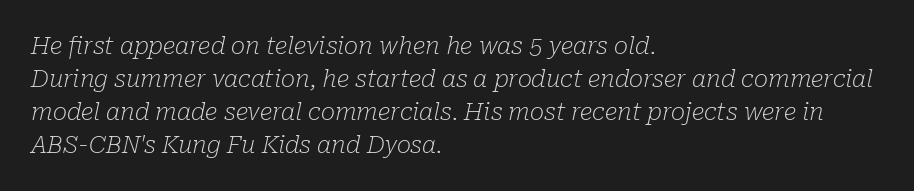
The image shows 24 px text type, italic (leaning right); set left-aligned, normal line spacing (1.38x), normal letter spacing, not underlined.
